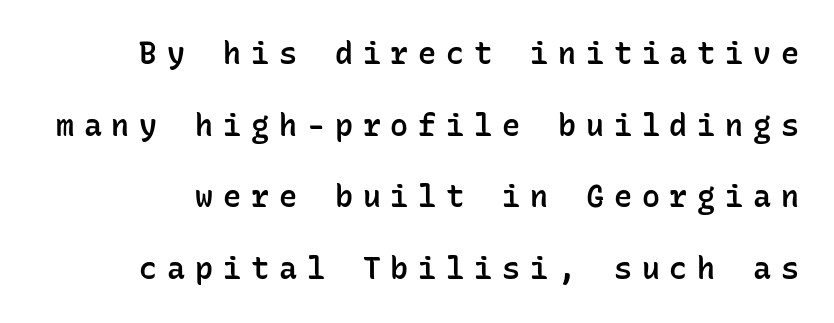
Each word looks stretched out because of the extra space between its letters. The face used here is a semibold: visibly heavier than regular, lighter than bold. The specimen reads as upright at a glance. Monospaced: the letters line up in strict vertical columns. The specimen omits any rule beneath the text block's lines.
